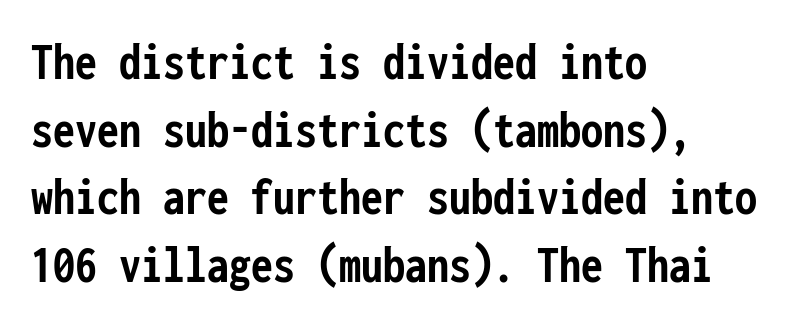
The image shows 55 px semibold, condensed sans-serif type, upright, monospaced; set left-aligned, line spacing 1.23x, normal letter spacing, not underlined; low stroke contrast and a medium x-height.
